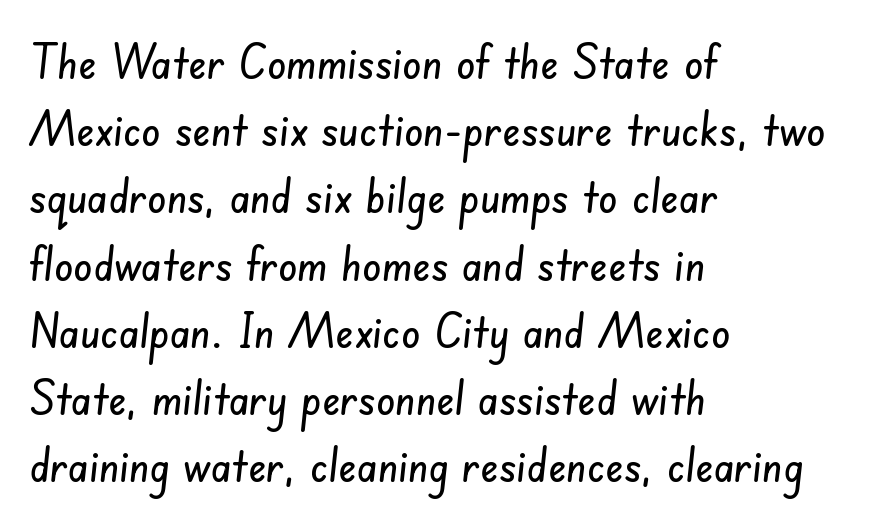
Nobody drew a line under any word here. No extra tracking has been applied to these lines. Stroke terminals: plain, sans-serif. The block of text has a typical density, with ordinary space between rows. Does the copy run flush right? No — it runs flush left. The passage shown is typed in a proportional face where columns would drift.
